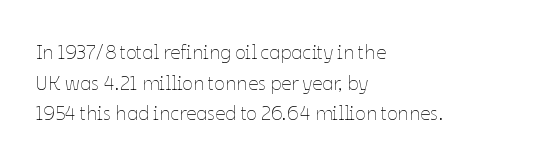
{"italic": "no", "bold": "no", "underline": "no", "align": "left", "line_spacing": "normal", "line_spacing_ratio": 1.53, "letter_spacing": "normal", "letter_spacing_em": 0.0, "glyph_px": 20}
